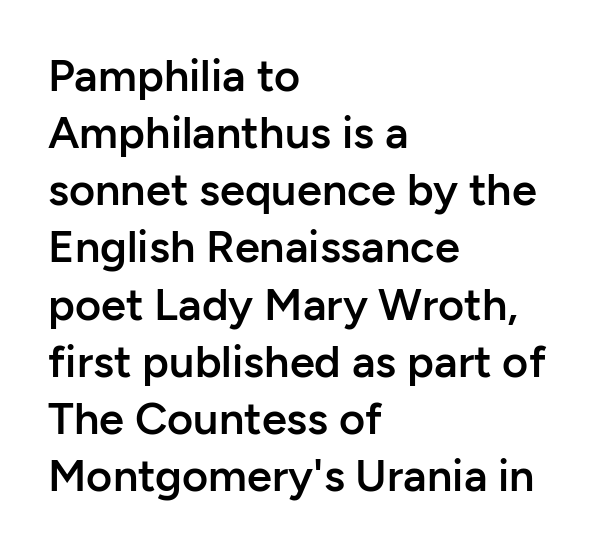
{"serif": "no", "italic": "no", "bold": "semi", "weight": "semibold", "width": "normal", "stroke_contrast": "low", "x_height": "medium", "monospaced": "no", "underline": "no", "align": "left", "line_spacing": "normal", "line_spacing_ratio": 1.27, "letter_spacing": "normal", "letter_spacing_em": 0.0, "glyph_px": 45}
